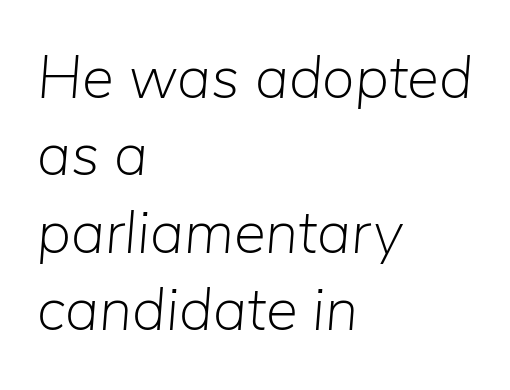
The image shows 60 px light type, italic (leaning right); set left-aligned, normal line spacing (1.29x), normal letter spacing, not underlined; low stroke contrast and a medium x-height.
